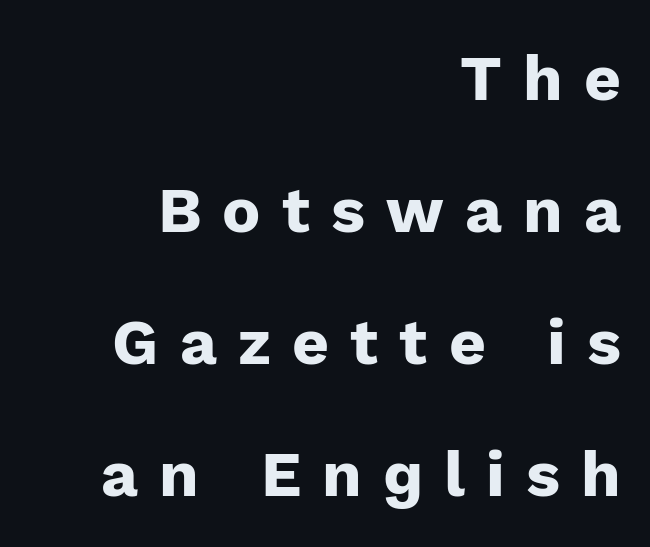
The image shows 64 px heavy sans-serif type, upright; set right-aligned, loose line spacing (2.06x), unusually wide letter spacing (+0.33 em), not underlined; low stroke contrast and a medium x-height.
